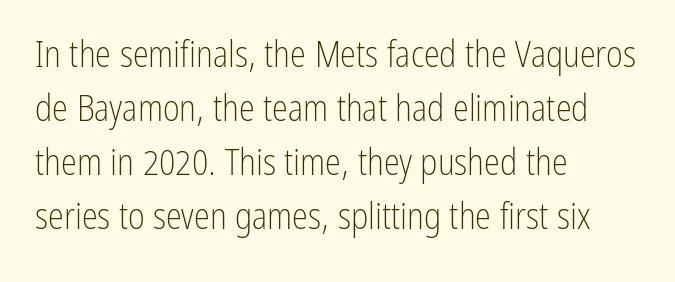
{"serif": "no", "italic": "no", "bold": "no", "weight": "light", "width": "condensed", "stroke_contrast": "low", "x_height": "medium", "monospaced": "no", "underline": "no", "align": "left", "line_spacing": "normal", "line_spacing_ratio": 1.5, "letter_spacing": "normal", "letter_spacing_em": 0.0, "glyph_px": 36}
